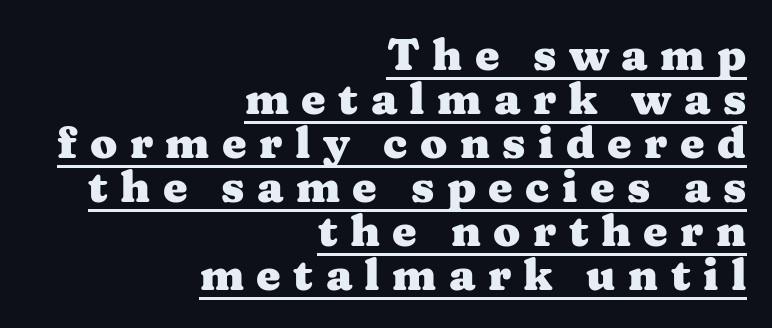
You could only call the tracking loose — the letters float apart. Style check: upright. The text block is weighted toward the right margin, trailing off unevenly leftward. A continuous stroke trails under the words, as in a hyperlink. Looks like regular typesetting: each glyph gets only the width it needs.
